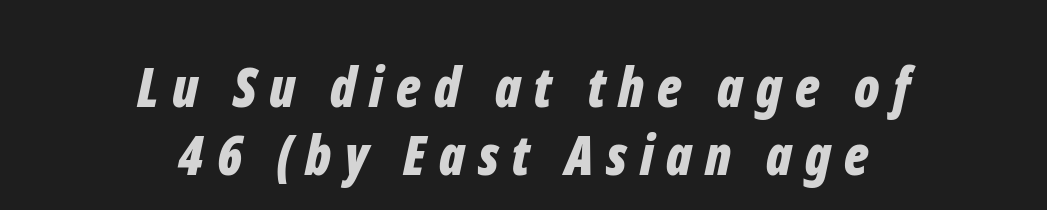
The image shows 54 px bold, condensed type, italic (leaning right); set centered, normal line spacing (1.26x), unusually wide letter spacing (+0.24 em), not underlined; low stroke contrast and a medium x-height.
